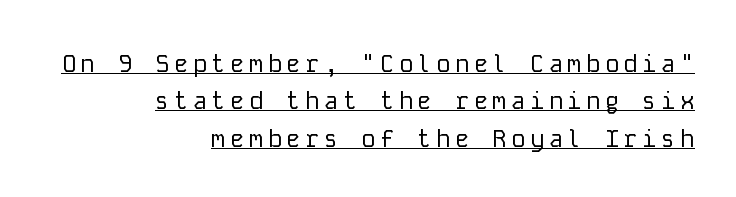
The lines sit at an ordinary, default distance from one another. The sample's only ornament is a line tracing under the words. If you drew a line through each stem, it would be perfectly vertical. Is the type heavy? It reads as light-to-regular instead. The compositor pushed each line to the right boundary.
